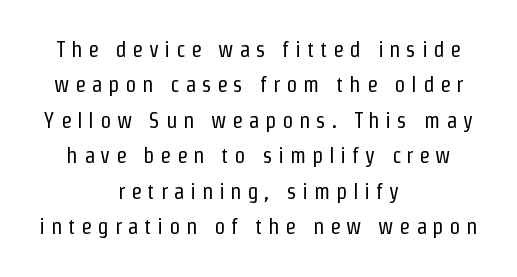
The image shows 22 px text type, upright; set centered, normal line spacing (1.61x), unusually wide letter spacing (+0.26 em), not underlined.
